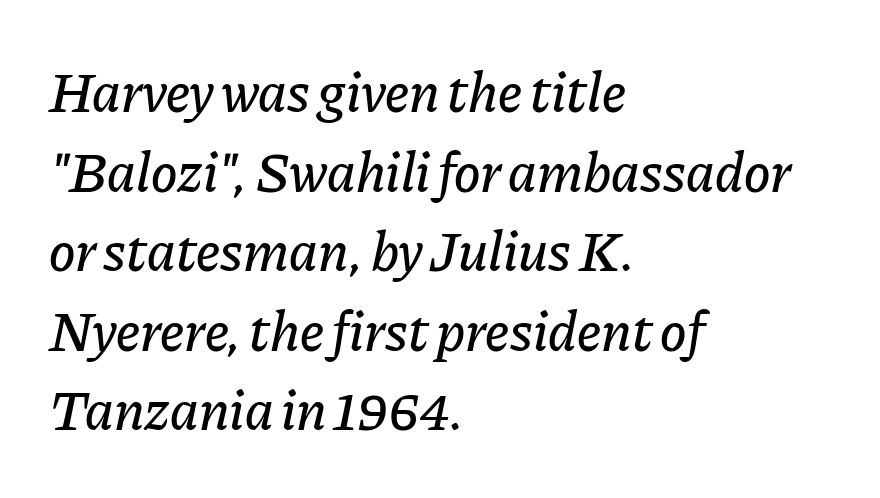
The image shows 56 px text type, italic (leaning right); set left-aligned, normal line spacing (1.42x), normal letter spacing, not underlined; low stroke contrast and a medium x-height.
